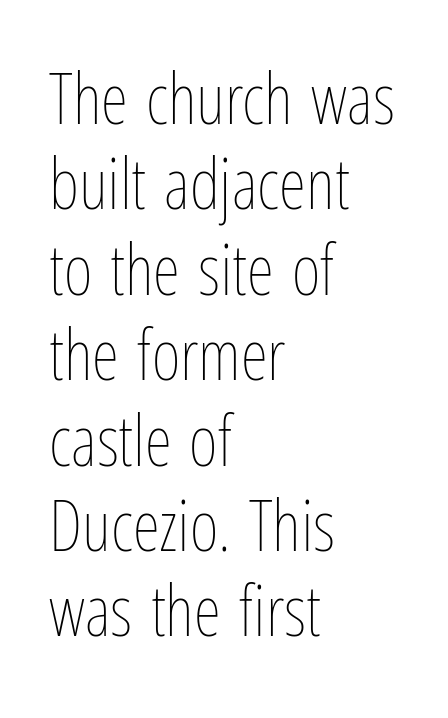
The image shows 70 px thin, condensed type, upright; set left-aligned, line spacing 1.22x, normal letter spacing, not underlined; low stroke contrast and a medium x-height.
